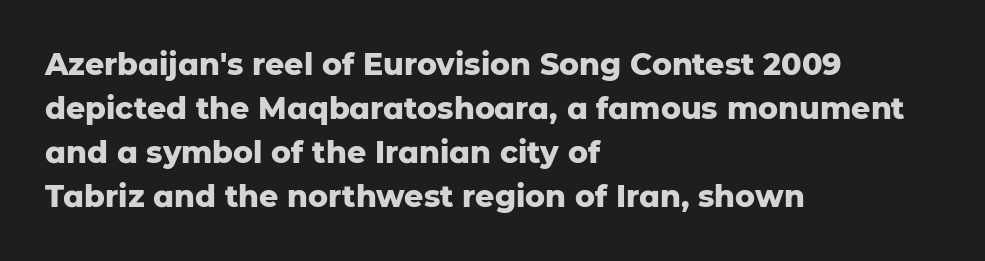
{"serif": "no", "italic": "no", "bold": "yes", "weight": "heavy", "width": "normal", "stroke_contrast": "low", "x_height": "medium", "monospaced": "no", "underline": "no", "align": "left", "line_spacing": "normal", "line_spacing_ratio": 1.47, "letter_spacing": "normal", "letter_spacing_em": 0.0, "glyph_px": 30}
